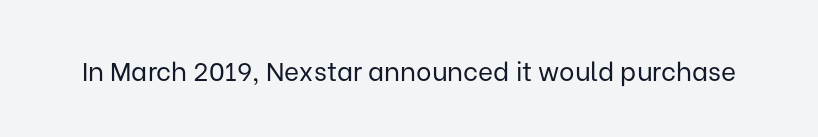
{"italic": "no", "bold": "no", "underline": "no", "letter_spacing": "normal", "letter_spacing_em": 0.0, "glyph_px": 26}
